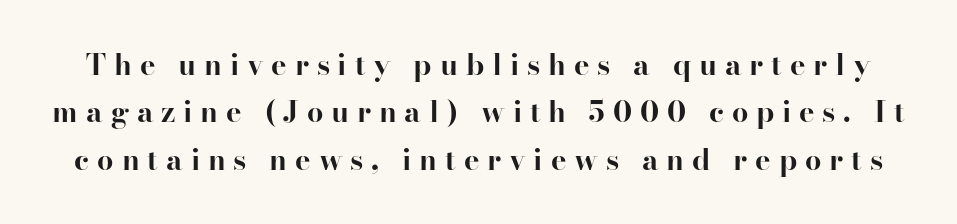
The image shows 29 px bold serif type, upright; set normal line spacing (1.63x), unusually wide letter spacing (+0.27 em), not underlined; high stroke contrast and a small x-height.
